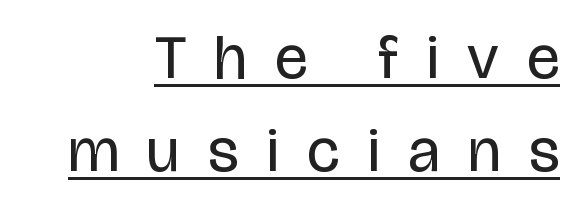
Stroke thickness stays within the range of a standard reading face or lighter. This sample is right-justified, so line beginnings fall wherever the words allow. You could not count columns in this text — the font is proportionally spaced. Has an underline been added? It has.
